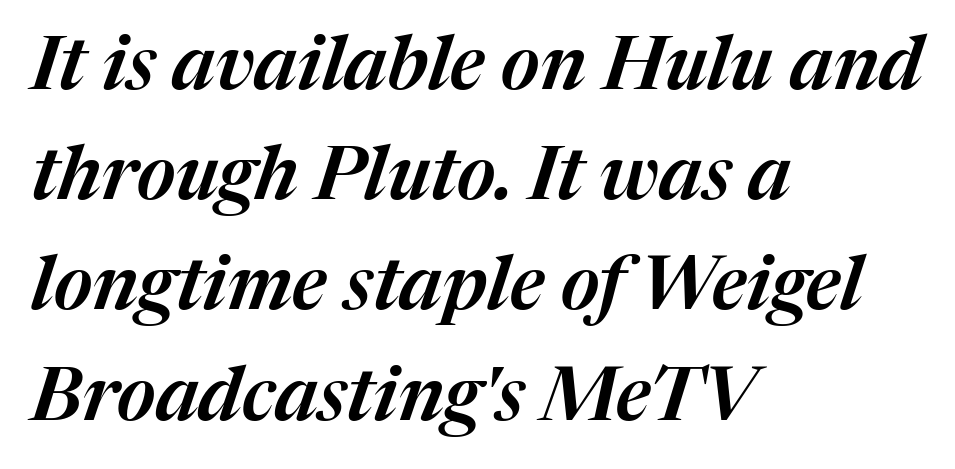
The lines sit at an ordinary, default distance from one another. This sample has the flowing, uneven cadence of proportional lettering. Notice how the passage keeps a crisp vertical edge on the left only. What stands out about the letter spacing? Nothing — it is the standard amount.
